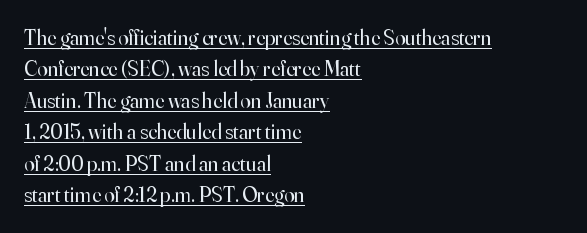
The image shows 21 px text type, upright; set left-aligned, normal line spacing (1.5x), normal letter spacing, underlined.
